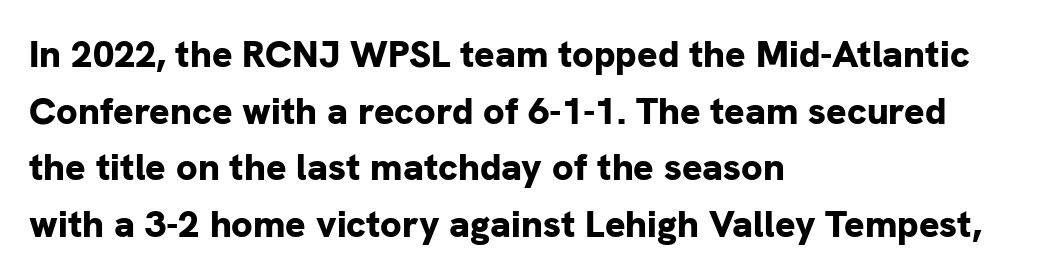
{"serif": "no", "italic": "no", "bold": "yes", "weight": "bold", "width": "normal", "stroke_contrast": "low", "x_height": "medium", "monospaced": "no", "underline": "no", "align": "left", "line_spacing": "normal", "line_spacing_ratio": 1.49, "letter_spacing": "normal", "letter_spacing_em": 0.0, "glyph_px": 38}
